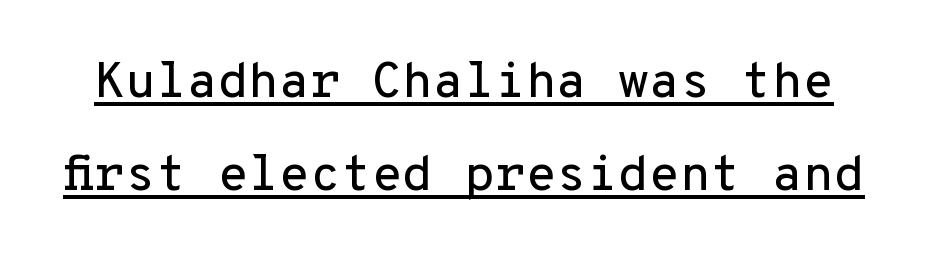
{"serif": "no", "italic": "no", "width": "normal", "stroke_contrast": "low", "x_height": "medium", "monospaced": "yes", "underline": "yes", "line_spacing_ratio": 1.87, "letter_spacing": "normal", "letter_spacing_em": 0.0, "glyph_px": 50}
